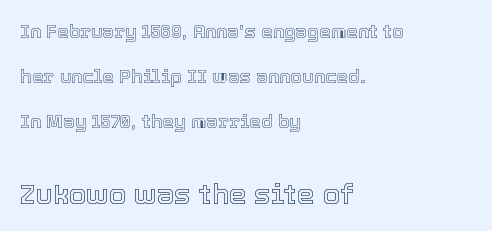
{"italic": "no", "width": "normal", "x_height": "medium", "monospaced": "no", "underline": "no", "align": "left", "line_spacing": "loose", "line_spacing_ratio": 2.38, "letter_spacing": "normal", "letter_spacing_em": 0.0, "larger_block": "second", "size_ratio": 1.47, "glyph_px": 28}
